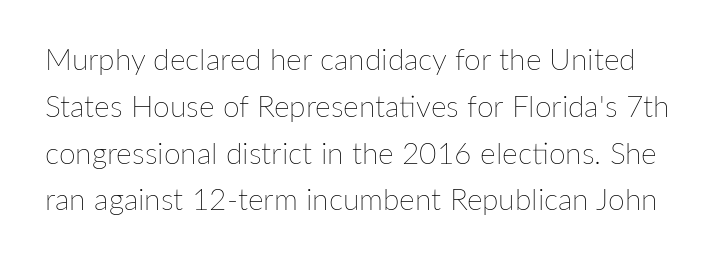
{"italic": "no", "bold": "no", "weight": "thin", "width": "normal", "stroke_contrast": "low", "x_height": "medium", "monospaced": "no", "underline": "no", "line_spacing": "normal", "line_spacing_ratio": 1.56, "letter_spacing": "normal", "letter_spacing_em": 0.0, "glyph_px": 30}
